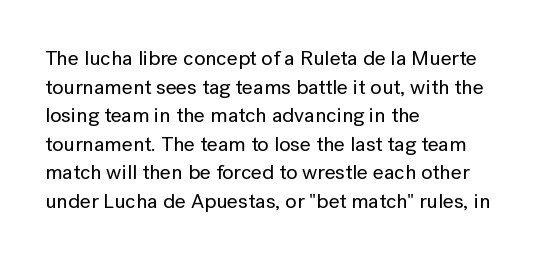
The rendering keeps characters at their native spacing. Does the lettering tilt? It doesn't — this is upright. Descender tails drop into unmarked territory. The lines sit at an ordinary, default distance from one another. One-word summary of the alignment: left.
